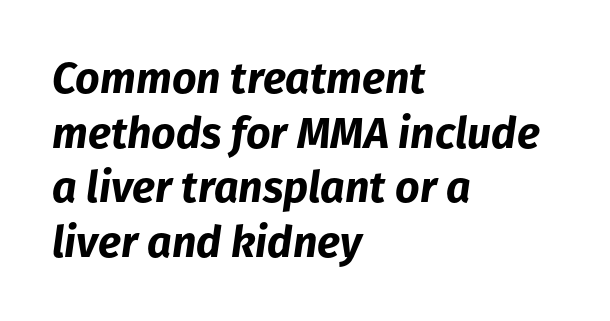
It's the slanting kind of type. Teacher's note: observe the even left margin — that is flush-left alignment. Inter-character spacing is left at the font's built-in metrics. A bare baseline throughout the passage.
